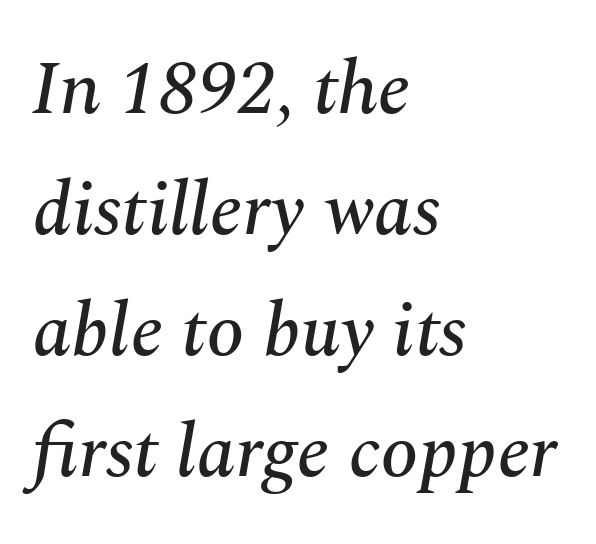
Horizontal alignment here is leftward, the default for most running prose. These lines are composed in type with serifs. Look at the tracking — it's just the regular setting, nothing added. The specimen reads as italic at a glance. You could not count columns in this text — the font is proportionally spaced.
